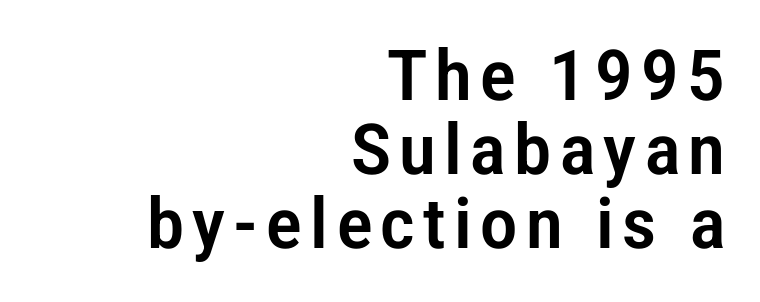
Q: Is the text italic (slanted)? A: No, it is upright.
Q: Is the typeface a serif or a sans-serif typeface? A: Sans-serif.
Q: Is the text underlined? A: No.
Q: How is the paragraph aligned? A: Right-aligned.
Q: Is the spacing between lines tight, normal or loose? A: Tight.
Q: Width (condensed, normal, or wide)? A: Condensed.
Q: Stroke contrast? A: Low.
Q: x-height? A: Medium.
Q: Monospaced? A: No.
